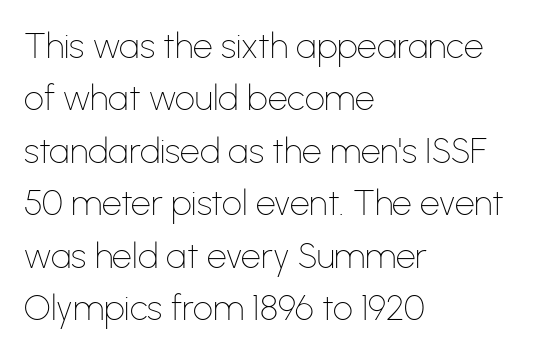
{"serif": "no", "italic": "no", "bold": "no", "weight": "thin", "width": "normal", "stroke_contrast": "low", "x_height": "medium", "monospaced": "no", "underline": "no", "align": "left", "line_spacing": "normal", "line_spacing_ratio": 1.5, "letter_spacing": "normal", "letter_spacing_em": 0.0, "glyph_px": 35}
